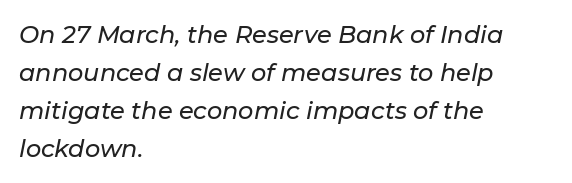
{"italic": "yes", "lean": "right", "slant_degrees": 11, "underline": "no", "align": "left", "line_spacing": "normal", "line_spacing_ratio": 1.58, "letter_spacing": "normal", "letter_spacing_em": 0.0, "glyph_px": 24}
